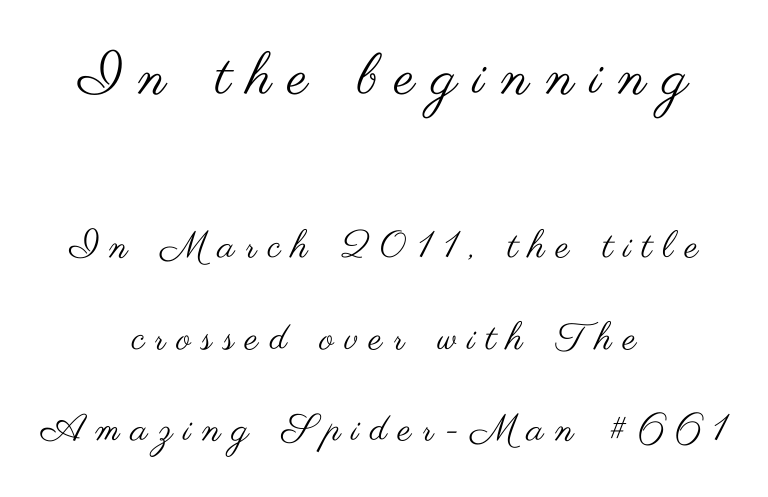
{"serif": "no", "bold": "no", "weight": "regular", "width": "wide", "stroke_contrast": "medium", "x_height": "small", "monospaced": "no", "underline": "no", "align": "center", "line_spacing": "loose", "line_spacing_ratio": 2.4, "letter_spacing": "wide", "letter_spacing_em": 0.29, "larger_block": "first", "size_ratio": 1.5, "glyph_px": 57}
